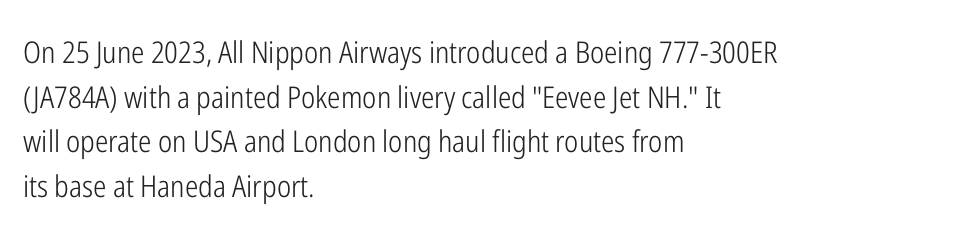
Q: Is the text bold? A: No.
Q: Is the text italic (slanted)? A: No, it is upright.
Q: Is the typeface a serif or a sans-serif typeface? A: Sans-serif.
Q: Is the text underlined? A: No.
Q: How is the paragraph aligned? A: Left-aligned.
Q: Is the spacing between letters normal or unusually wide? A: Normal.
Q: Is the spacing between lines tight, normal or loose? A: Normal.
Q: Width (condensed, normal, or wide)? A: Condensed.
Q: Stroke contrast? A: Low.
Q: x-height? A: Medium.
Q: Monospaced? A: No.
